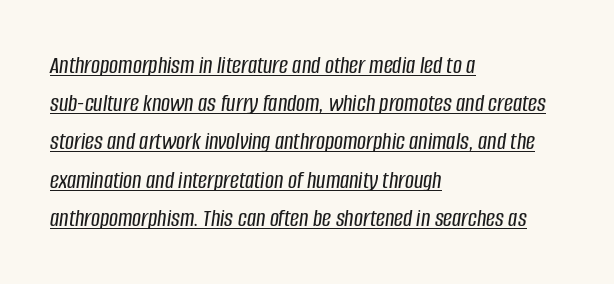
{"italic": "yes", "lean": "right", "slant_degrees": 8, "underline": "yes", "align": "left", "line_spacing": "normal", "line_spacing_ratio": 1.53, "letter_spacing": "normal", "letter_spacing_em": 0.0, "glyph_px": 25}
